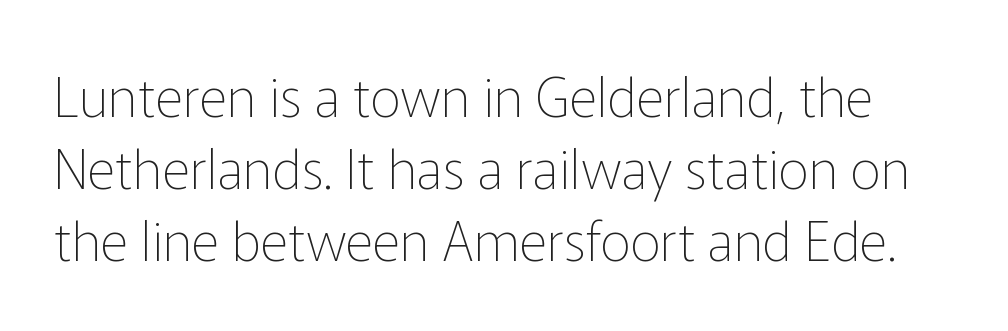
You could not count columns in this text — the font is proportionally spaced. The space beneath each line is pristine and unruled. Honestly, the row spacing looks completely unremarkable. Think standard paragraph weight, or any step lighter than that. Upright lettering throughout.
